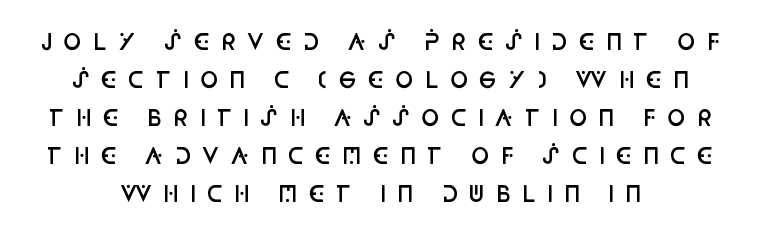
A student would call this center alignment; a typographer would say set centered. Here the glyphs are tracked loosely, breaking word shapes into spaced letters. Students, this is semibold: more ink than regular, less than bold. Nobody drew a line under any word here.
